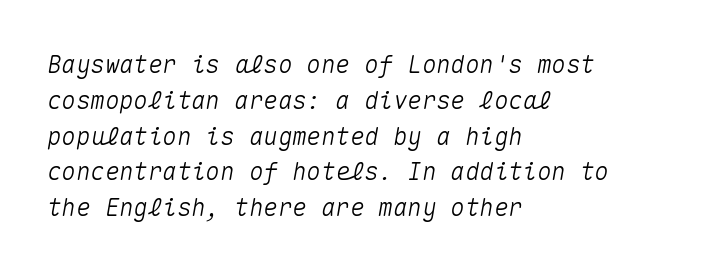
Q: Is the text italic (slanted)? A: Yes, it leans right by about 10 degrees.
Q: Is the text underlined? A: No.
Q: How is the paragraph aligned? A: Left-aligned.
Q: Is the spacing between letters normal or unusually wide? A: Normal.
Q: Is the spacing between lines tight, normal or loose? A: Normal.
